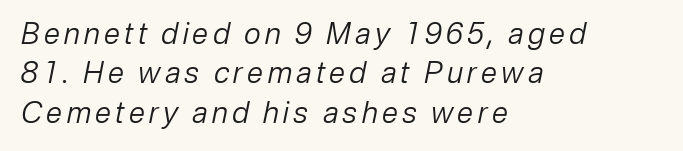
The image shows 29 px regular-weight type, italic (leaning right); set left-aligned, normal line spacing (1.36x), not underlined; low stroke contrast and a medium x-height.
